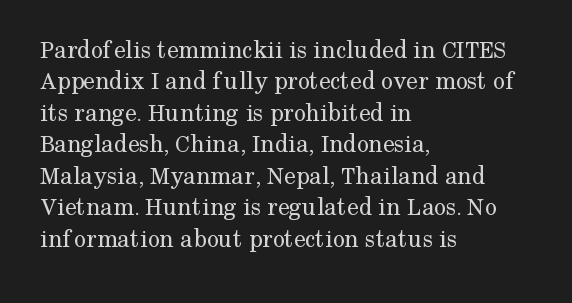
What stands out about the letter spacing? Nothing — it is the standard amount. The rendering anchors every line to the left-hand side. A light-to-regular cut is what we see here. Ordinary non-slanted type is in use.
